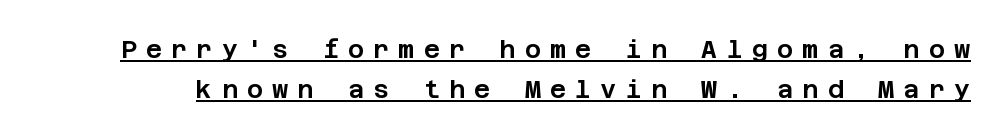
Decoration check: the copy is underlined. Reading down the column, the eye jumps a familiar distance to each next line. There is plenty of visible air inserted between adjacent glyphs. Posture: vertical.
